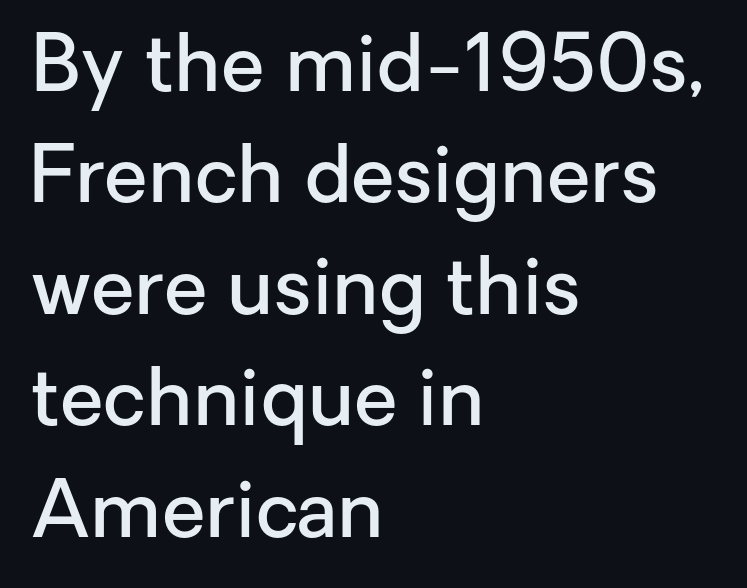
{"serif": "no", "italic": "no", "bold": "semi", "weight": "semibold", "width": "normal", "stroke_contrast": "low", "x_height": "medium", "monospaced": "no", "underline": "no", "align": "left", "line_spacing": "normal", "line_spacing_ratio": 1.41, "letter_spacing": "normal", "letter_spacing_em": 0.0, "glyph_px": 79}
